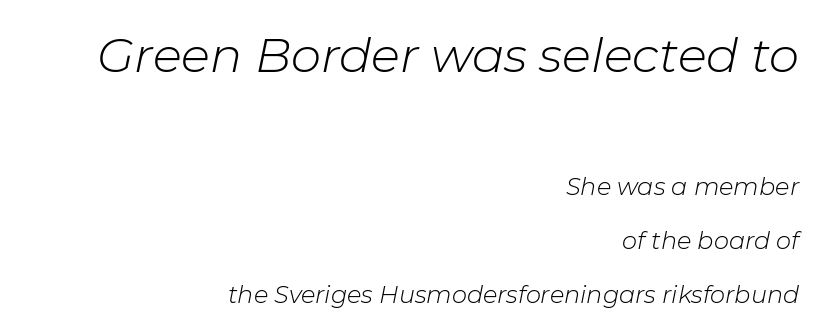
Q: Is the text bold? A: No.
Q: Is the text italic (slanted)? A: Yes, it leans right by about 11 degrees.
Q: Is the text underlined? A: No.
Q: How is the paragraph aligned? A: Right-aligned.
Q: Is the spacing between letters normal or unusually wide? A: Normal.
Q: Is the spacing between lines tight, normal or loose? A: Loose.
Q: Which block of text is set in a larger size, the first (top) or the second (bottom)? A: The first (top) one.
Q: Width (condensed, normal, or wide)? A: Normal.
Q: Stroke contrast? A: Low.
Q: x-height? A: Medium.
Q: Monospaced? A: No.
